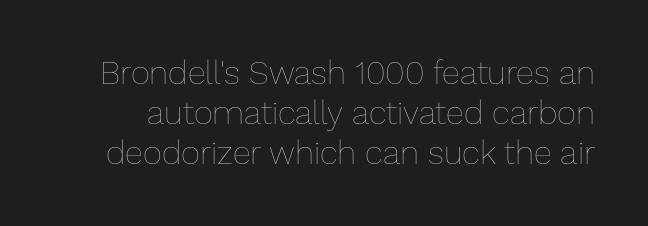
These lines are rendered in a variable-pitch font. Any mark beneath the type? The region is blank. Tall strokes in this sample are plumb rather than angled. Letter spacing: default. The letters look calm and open, with moderate or lighter stems.
